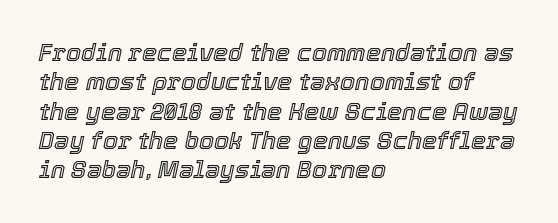
Q: Is the text italic (slanted)? A: Yes, it leans right by about 12 degrees.
Q: Is the text underlined? A: No.
Q: How is the paragraph aligned? A: Left-aligned.
Q: Is the spacing between letters normal or unusually wide? A: Normal.
